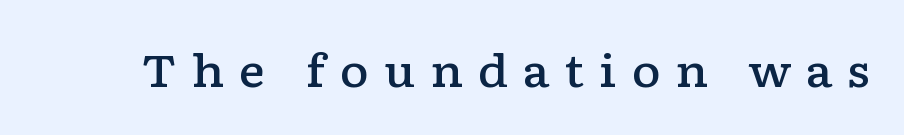
{"serif": "yes", "italic": "no", "bold": "semi", "weight": "semibold", "width": "wide", "stroke_contrast": "low", "x_height": "medium", "monospaced": "no", "underline": "no", "letter_spacing": "wide", "letter_spacing_em": 0.32, "glyph_px": 45}
